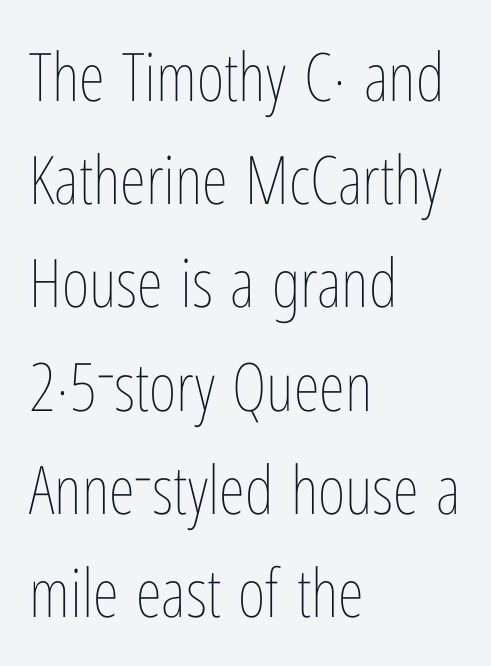
{"italic": "no", "bold": "no", "weight": "thin", "width": "condensed", "stroke_contrast": "low", "x_height": "medium", "monospaced": "no", "underline": "no", "align": "left", "line_spacing": "normal", "line_spacing_ratio": 1.54, "letter_spacing": "normal", "letter_spacing_em": 0.0, "glyph_px": 67}
